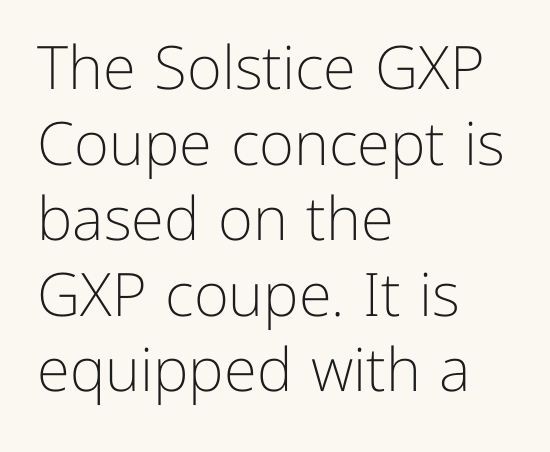
Visually the block forms a straight wall on the left and a jagged coastline on the right. The typesetting does not lean heavy: it is not bold. The horizontal fit of the characters is conventional and even. It's the straight-up-and-down kind of type.
